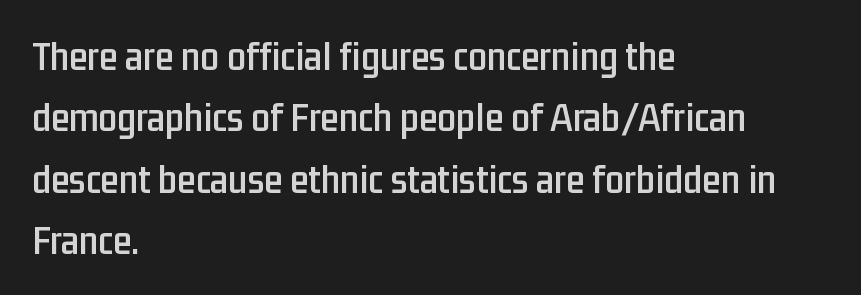
The image shows 42 px condensed sans-serif type, upright; set left-aligned, normal line spacing (1.46x), normal letter spacing, not underlined; low stroke contrast and a medium x-height.
